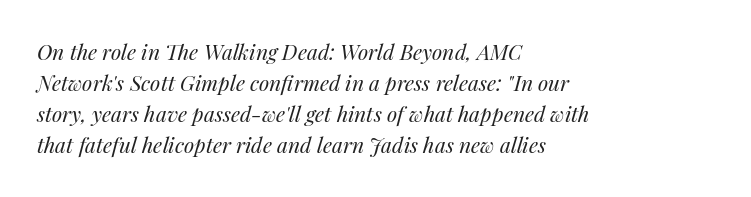
Q: Is the text bold? A: No.
Q: Is the text italic (slanted)? A: Yes, it leans right by about 14 degrees.
Q: Is the text underlined? A: No.
Q: How is the paragraph aligned? A: Left-aligned.
Q: Is the spacing between letters normal or unusually wide? A: Normal.
Q: Is the spacing between lines tight, normal or loose? A: Normal.
